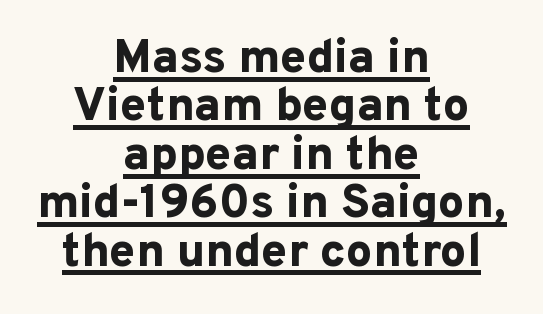
{"serif": "no", "italic": "no", "bold": "yes", "weight": "bold", "width": "normal", "stroke_contrast": "low", "x_height": "medium", "monospaced": "no", "underline": "yes", "align": "center", "line_spacing": "tight", "line_spacing_ratio": 1.03, "letter_spacing": "normal", "letter_spacing_em": 0.0, "glyph_px": 47}
